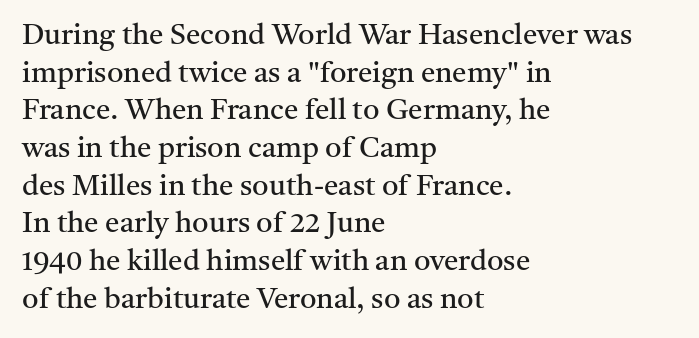
{"serif": "yes", "italic": "no", "bold": "no", "weight": "regular", "width": "normal", "stroke_contrast": "medium", "x_height": "medium", "monospaced": "no", "underline": "no", "align": "left", "line_spacing": "normal", "line_spacing_ratio": 1.3, "letter_spacing": "normal", "letter_spacing_em": 0.0, "glyph_px": 29}
